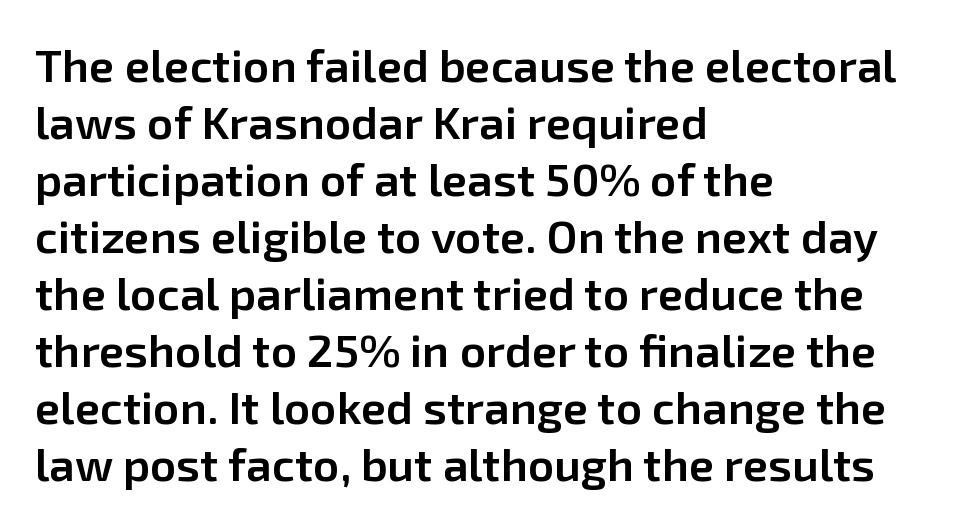
The image shows 46 px semibold sans-serif type, upright; set left-aligned, line spacing 1.24x, normal letter spacing, not underlined; low stroke contrast and a medium x-height.
